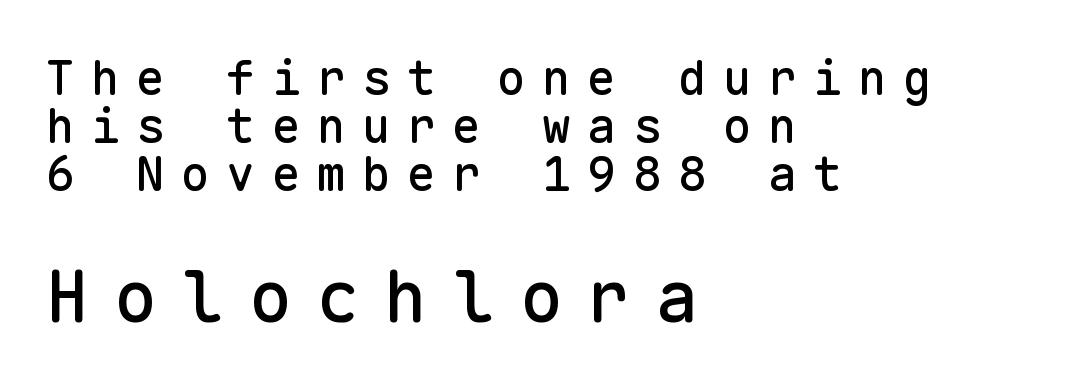
The image shows 72 px sans-serif type, upright, monospaced; set left-aligned, tight line spacing (1.0x), unusually wide letter spacing (+0.34 em), not underlined; the second (bottom) block is 1.5x larger; low stroke contrast and a medium x-height.
